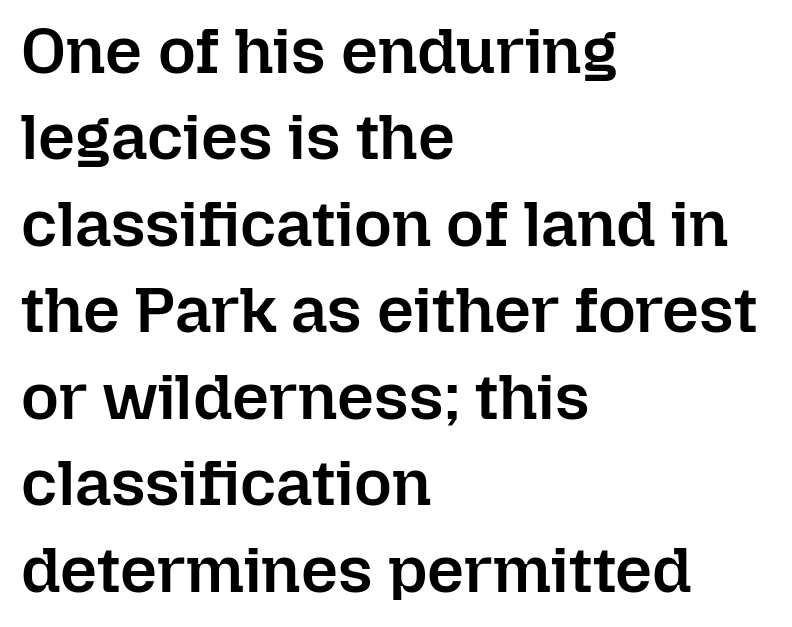
{"italic": "no", "bold": "semi", "weight": "semibold", "width": "normal", "stroke_contrast": "low", "x_height": "medium", "monospaced": "no", "underline": "no", "align": "left", "line_spacing": "normal", "line_spacing_ratio": 1.33, "letter_spacing": "normal", "letter_spacing_em": 0.0, "glyph_px": 65}
